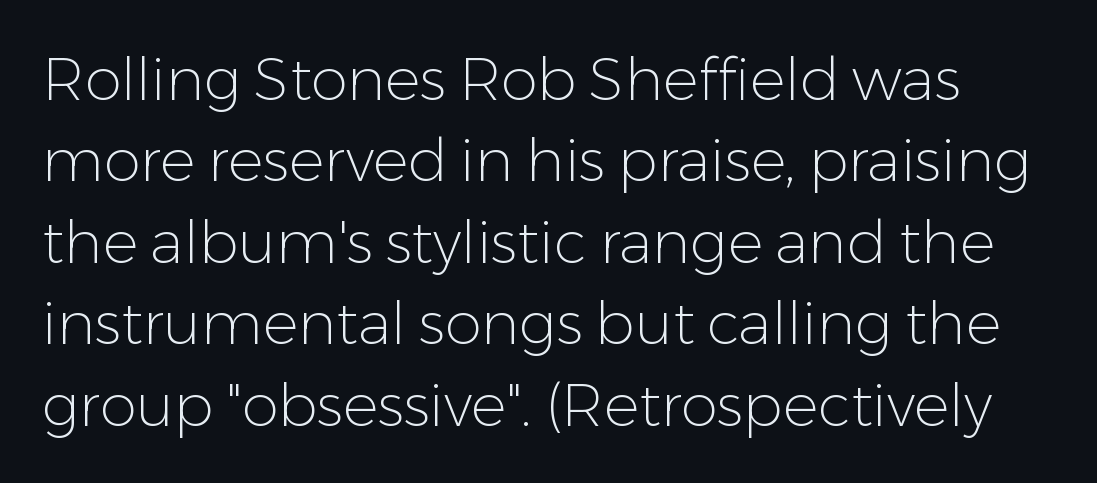
The image shows 59 px light sans-serif type, upright; set normal line spacing (1.38x), normal letter spacing, not underlined; low stroke contrast and a medium x-height.
